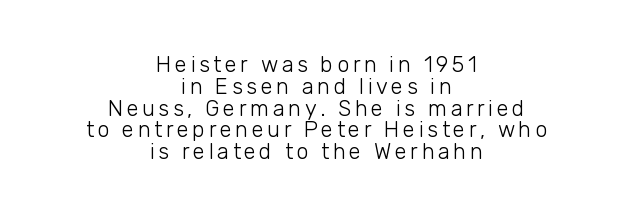
Q: Is the text bold? A: No.
Q: Is the text italic (slanted)? A: No, it is upright.
Q: Is the text underlined? A: No.
Q: How is the paragraph aligned? A: Centered.
Q: Is the spacing between lines tight, normal or loose? A: Tight.
